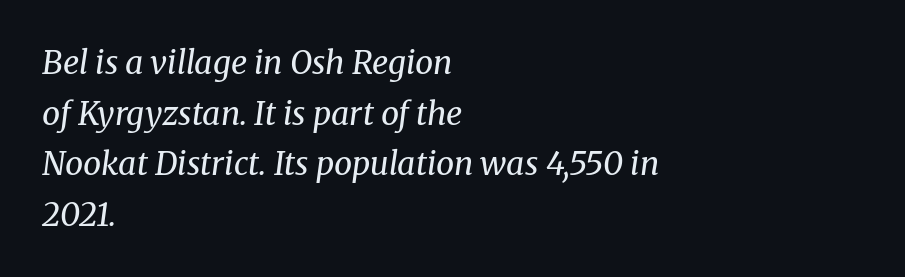
The image shows 32 px regular-weight serif type, italic (leaning right); set left-aligned, normal line spacing (1.58x), normal letter spacing, not underlined; medium stroke contrast and a medium x-height.
